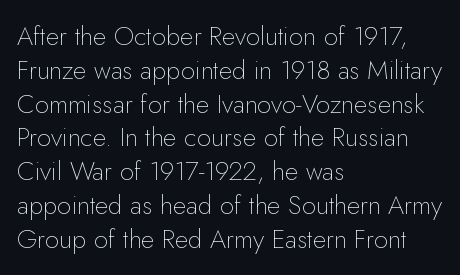
The image shows 26 px text type, upright; set left-aligned, normal line spacing (1.3x), normal letter spacing, not underlined.
